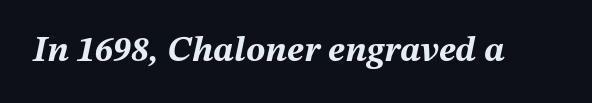
Q: Is the text bold? A: Yes.
Q: Is the text italic (slanted)? A: Yes, it leans right by about 12 degrees.
Q: Is the text underlined? A: No.
Q: Is the spacing between letters normal or unusually wide? A: Normal.
Q: Width (condensed, normal, or wide)? A: Normal.
Q: Stroke contrast? A: Medium.
Q: x-height? A: Medium.
Q: Monospaced? A: No.
